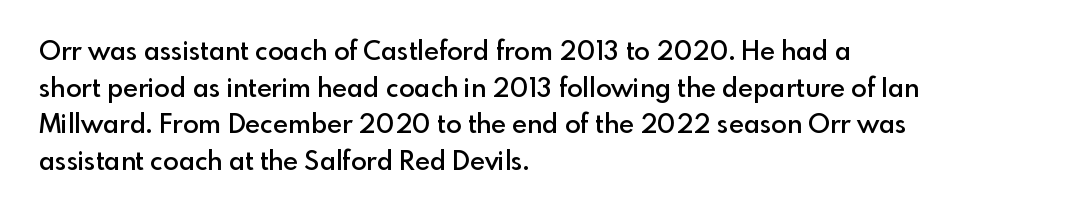
{"italic": "no", "bold": "semi", "underline": "no", "align": "left", "line_spacing": "normal", "line_spacing_ratio": 1.41, "letter_spacing": "normal", "letter_spacing_em": 0.0, "glyph_px": 26}
